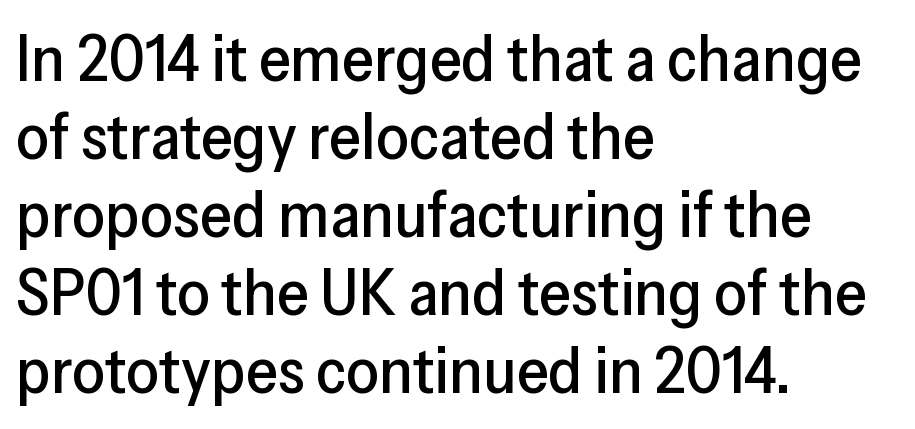
{"serif": "no", "italic": "no", "width": "normal", "stroke_contrast": "low", "x_height": "medium", "monospaced": "no", "underline": "no", "align": "left", "line_spacing_ratio": 1.2, "letter_spacing": "normal", "letter_spacing_em": 0.0, "glyph_px": 65}
